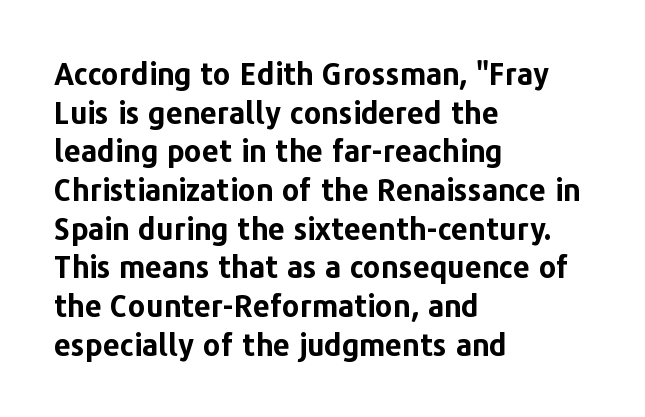
The image shows 30 px bold sans-serif type, upright; set left-aligned, normal line spacing (1.29x), normal letter spacing, not underlined; low stroke contrast and a medium x-height.
